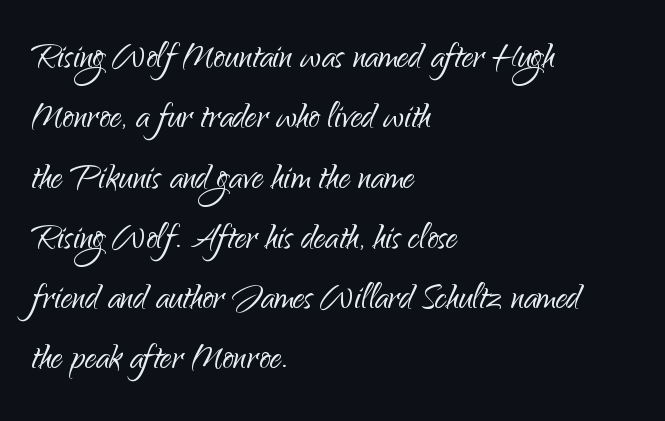
{"serif": "no", "bold": "no", "weight": "light", "width": "normal", "stroke_contrast": "low", "x_height": "small", "monospaced": "no", "underline": "no", "align": "left", "line_spacing": "normal", "line_spacing_ratio": 1.34, "letter_spacing": "normal", "letter_spacing_em": 0.0, "glyph_px": 45}
